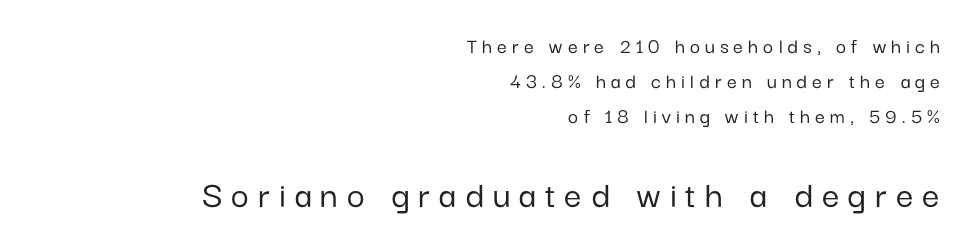
The image shows 39 px sans-serif type, upright; set right-aligned, normal line spacing (1.59x), unusually wide letter spacing (+0.23 em), not underlined; the second (bottom) block is 1.77x larger; low stroke contrast and a medium x-height.
